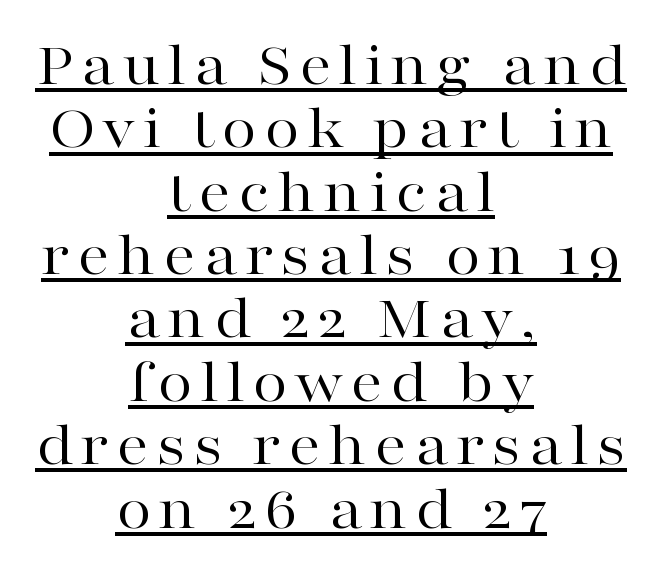
The image shows 64 px regular-weight, wide serif type, upright; set centered, tight line spacing (0.99x), underlined; high stroke contrast and a medium x-height.
